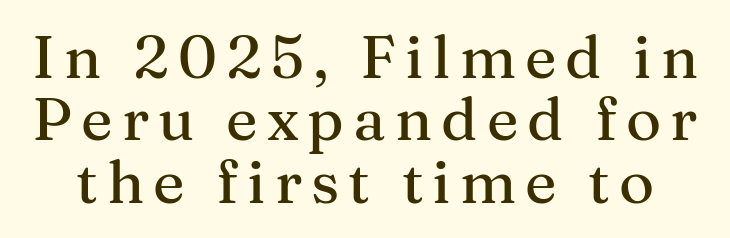
Q: Is the text italic (slanted)? A: No, it is upright.
Q: Is the typeface a serif or a sans-serif typeface? A: Serif.
Q: Is the text underlined? A: No.
Q: Is the spacing between lines tight, normal or loose? A: Tight.
Q: Width (condensed, normal, or wide)? A: Normal.
Q: Stroke contrast? A: Medium.
Q: x-height? A: Medium.
Q: Monospaced? A: No.
